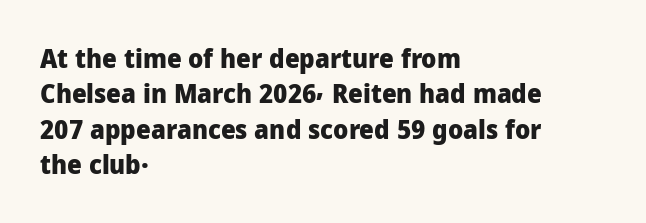
The image shows 26 px bold type, upright; set left-aligned, normal line spacing (1.36x), normal letter spacing, not underlined.
